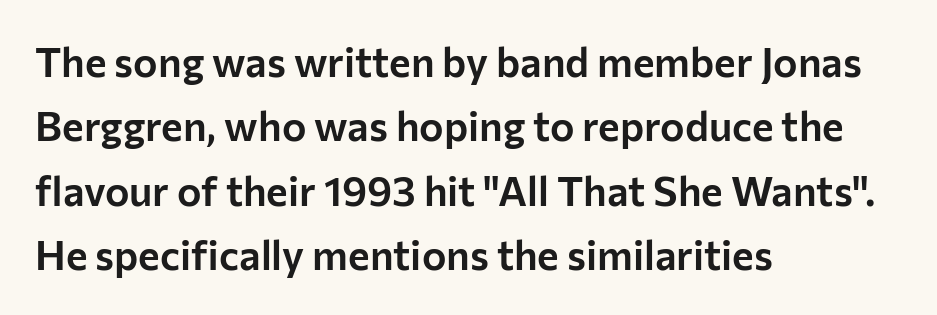
The image shows 41 px sans-serif type, upright; set left-aligned, normal line spacing (1.57x), normal letter spacing, not underlined; low stroke contrast and a medium x-height.
